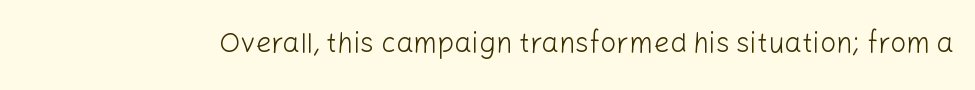
The image shows 28 px light sans-serif type, upright; set normal letter spacing, not underlined; low stroke contrast and a medium x-height.
